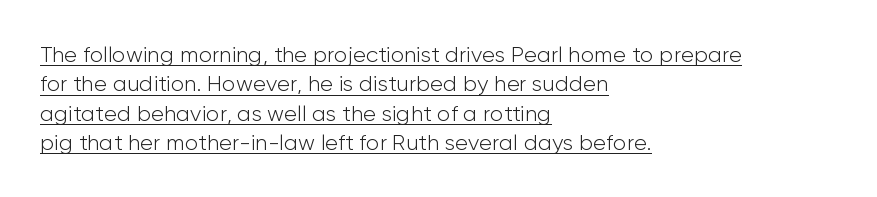
Here the glyphs are tracked normally, forming tight word shapes. The strokes carry an ordinary text weight at most. Typeset ragged right — the left edge is the straight one. Honestly, the underline is the first thing you notice here. Rendered with straight, roman letterforms. The vertical gap from one line to the next is medium.
